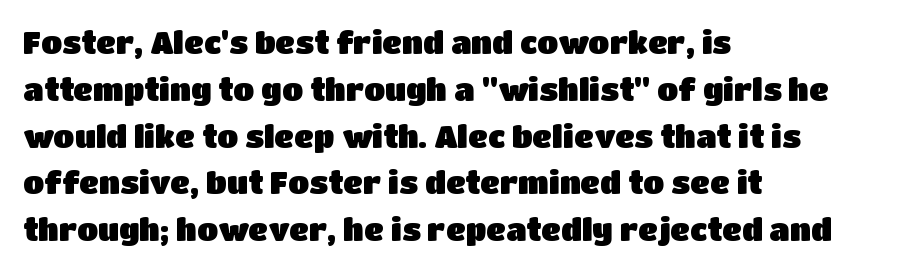
Teacher's note: observe the even left margin — that is flush-left alignment. Observe the absence of serifs on each vertical stroke in this sample. Unlike italic type, these characters show no tilt at all. This rendering leaves character spacing at its baseline value. Each row of text sits above clean, open space. These lines are rendered in a variable-pitch font.
